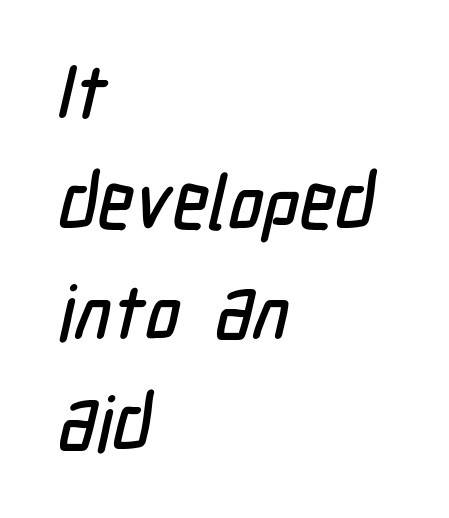
The text block is weighted toward the left margin, trailing off unevenly rightward. Nothing unusual about the tracking: characters are spaced as the font intends. I'd call this a sans setting — the letters go barefoot. The space beneath each line is pristine and unruled. Does the leading feel generous? No, just average.
